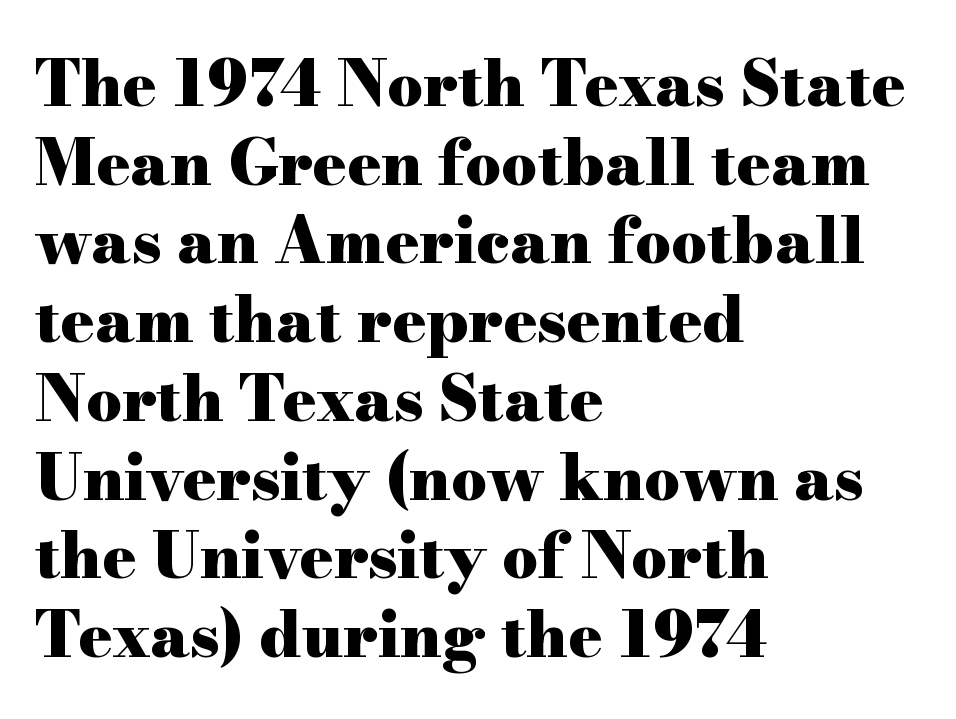
{"serif": "yes", "italic": "no", "bold": "yes", "weight": "heavy", "width": "wide", "stroke_contrast": "high", "x_height": "small", "monospaced": "no", "underline": "no", "align": "left", "line_spacing": "normal", "line_spacing_ratio": 1.25, "letter_spacing": "normal", "letter_spacing_em": 0.0, "glyph_px": 63}
